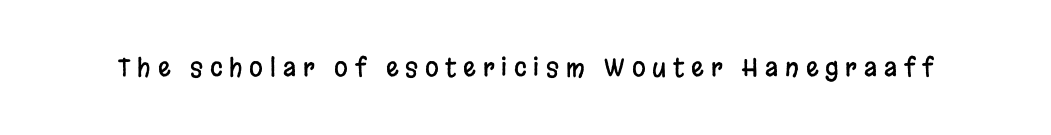
{"italic": "no", "underline": "no", "letter_spacing": "wide", "letter_spacing_em": 0.27, "glyph_px": 25}
